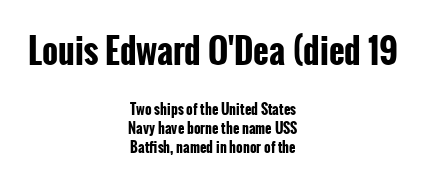
The area under the type is left untouched. A student would call this center alignment; a typographer would say set centered. You'd pick this weight for a headline — it's a proper bold. Letterform terminals end flat and unadorned throughout the passage.
